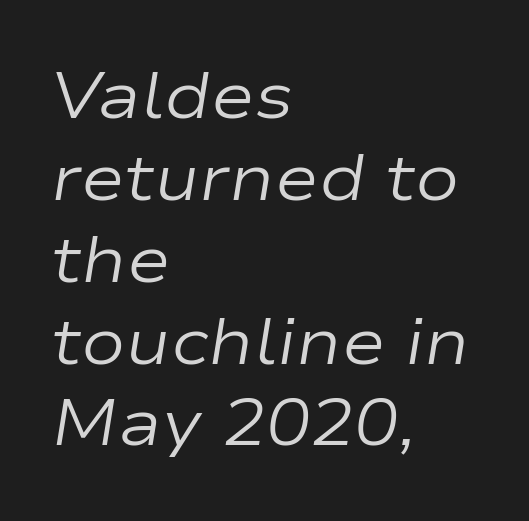
{"italic": "yes", "lean": "right", "slant_degrees": 9, "bold": "no", "weight": "regular", "width": "wide", "stroke_contrast": "low", "x_height": "medium", "monospaced": "no", "underline": "no", "align": "left", "line_spacing_ratio": 1.24, "letter_spacing": "normal", "letter_spacing_em": 0.0, "glyph_px": 66}
